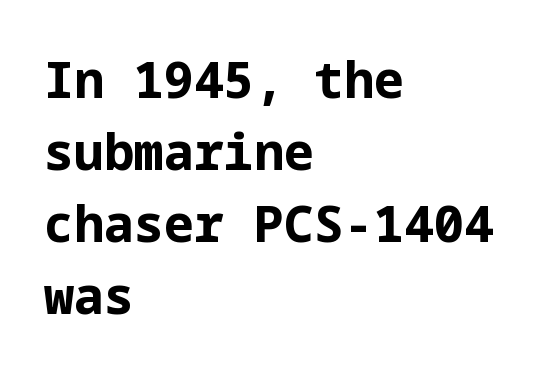
The image shows 50 px bold sans-serif type, upright; set left-aligned, normal line spacing (1.44x), normal letter spacing, not underlined; low stroke contrast and a medium x-height.
